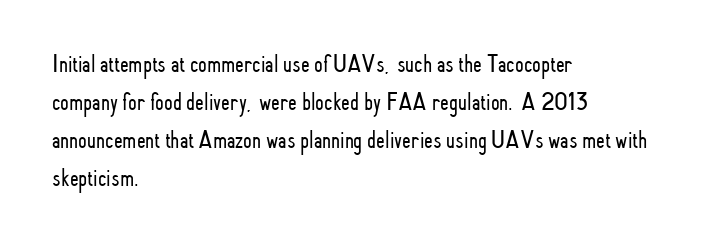
The font's upright variant was chosen for this text. The specimen omits any rule beneath the text block's lines. All the whitespace from short lines collects on the right. Tracking here is standard; glyphs follow each other at the usual distance.
